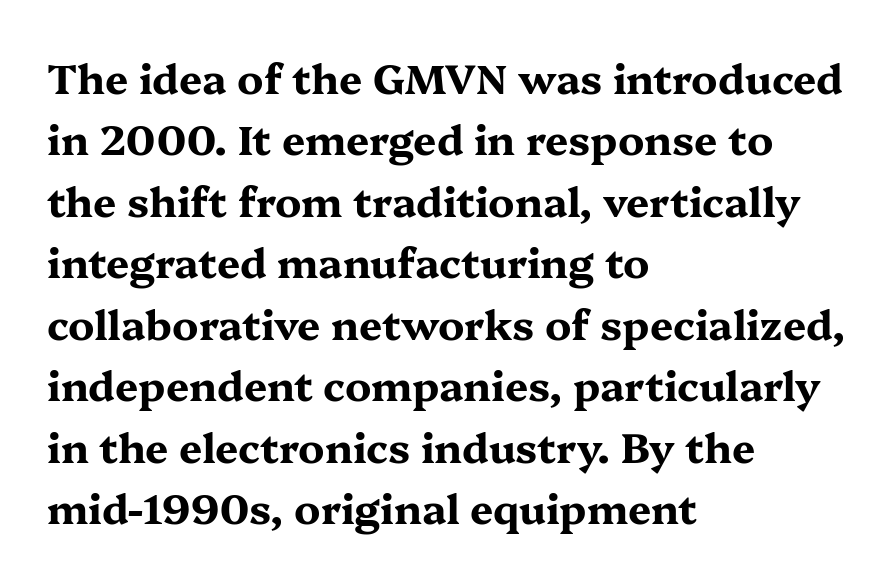
The image shows 41 px bold, wide serif type, upright; set left-aligned, normal line spacing (1.5x), normal letter spacing, not underlined; medium stroke contrast and a medium x-height.
